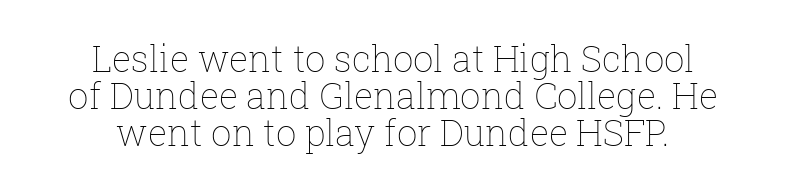
Q: Is the text bold? A: No.
Q: Is the text italic (slanted)? A: No, it is upright.
Q: Is the text underlined? A: No.
Q: How is the paragraph aligned? A: Centered.
Q: Is the spacing between letters normal or unusually wide? A: Normal.
Q: Is the spacing between lines tight, normal or loose? A: Tight.
Q: Width (condensed, normal, or wide)? A: Normal.
Q: Stroke contrast? A: Low.
Q: x-height? A: Medium.
Q: Monospaced? A: No.
